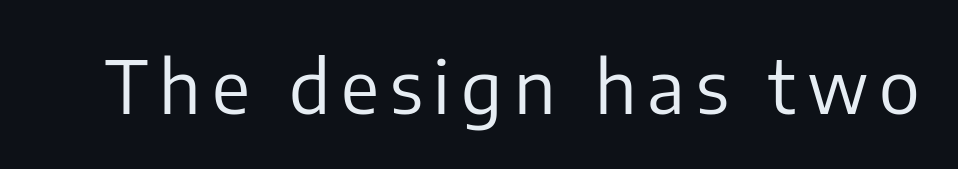
The image shows 73 px regular-weight sans-serif type, upright; set not underlined; low stroke contrast and a medium x-height.
